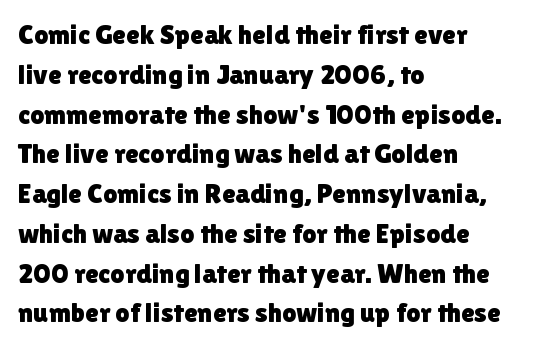
These lines were composed using upright roman letters. What stands out about the letter spacing? Nothing — it is the standard amount. A bare baseline throughout the passage. Are there feet on the stems? There aren't — it's a sans.
